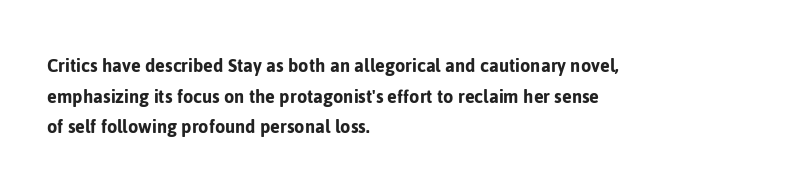
Style check: upright. Quick note: interline space is typical. This sample uses plain, unmodified letter spacing. In CSS terms this would be text-align: left.
